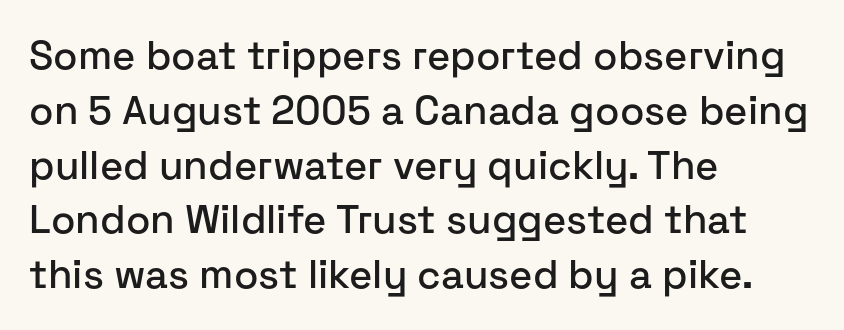
Q: Is the text italic (slanted)? A: No, it is upright.
Q: Is the typeface a serif or a sans-serif typeface? A: Sans-serif.
Q: Is the text underlined? A: No.
Q: How is the paragraph aligned? A: Left-aligned.
Q: Is the spacing between letters normal or unusually wide? A: Normal.
Q: Is the spacing between lines tight, normal or loose? A: Normal.
Q: Width (condensed, normal, or wide)? A: Normal.
Q: Stroke contrast? A: Low.
Q: x-height? A: Medium.
Q: Monospaced? A: No.
